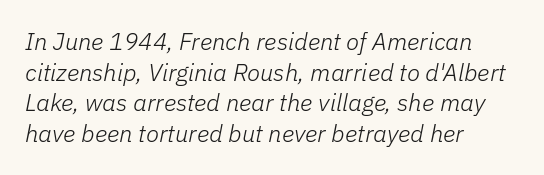
{"italic": "yes", "lean": "right", "slant_degrees": 11, "bold": "no", "underline": "no", "align": "left", "line_spacing": "normal", "line_spacing_ratio": 1.28, "letter_spacing": "normal", "letter_spacing_em": 0.0, "glyph_px": 24}
